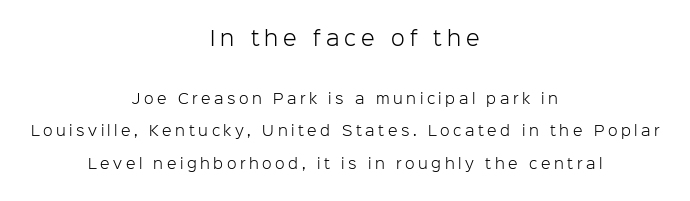
The image shows 20 px text type, upright; set centered, loose line spacing (2.33x), unusually wide letter spacing (+0.25 em), not underlined; the first (top) block is 1.43x larger.
